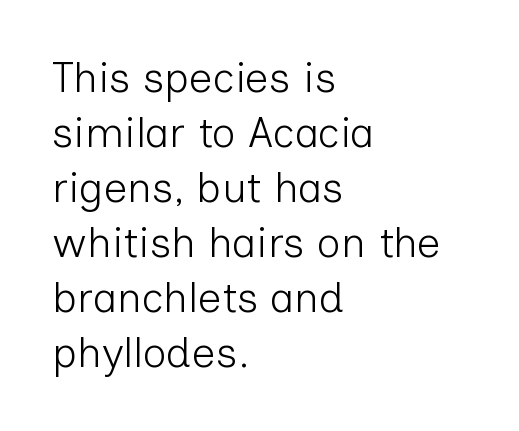
The image shows 42 px light sans-serif type, upright; set left-aligned, normal line spacing (1.31x), normal letter spacing, not underlined; low stroke contrast and a medium x-height.
